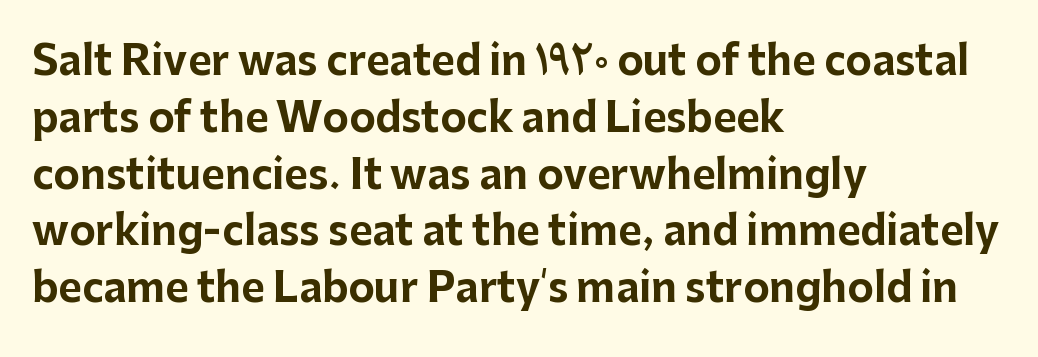
The image shows 40 px bold sans-serif type, upright; set left-aligned, normal line spacing (1.42x), normal letter spacing, not underlined; low stroke contrast and a medium x-height.
